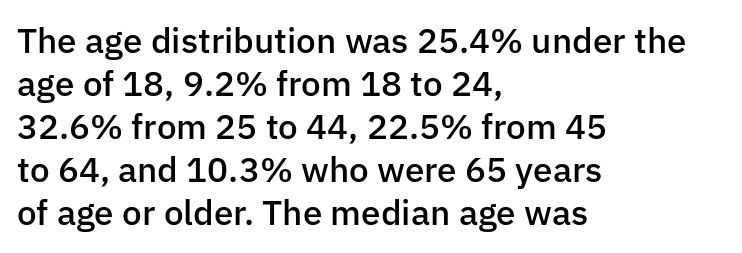
The image shows 35 px semibold sans-serif type, upright; set left-aligned, line spacing 1.23x, normal letter spacing, not underlined; low stroke contrast and a medium x-height.
